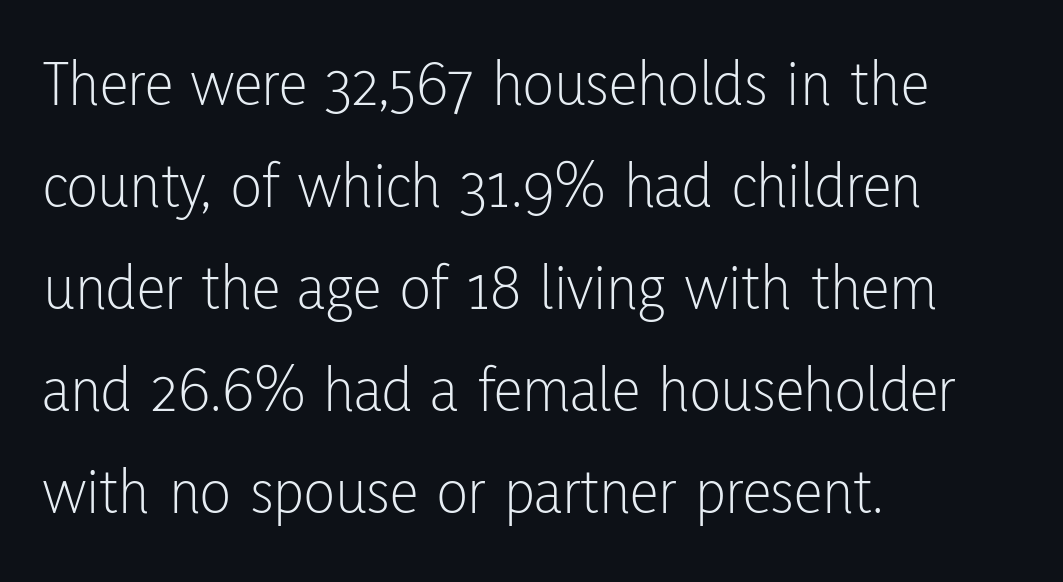
The image shows 65 px light, condensed sans-serif type, upright; set left-aligned, normal line spacing (1.57x), normal letter spacing, not underlined; low stroke contrast and a medium x-height.
